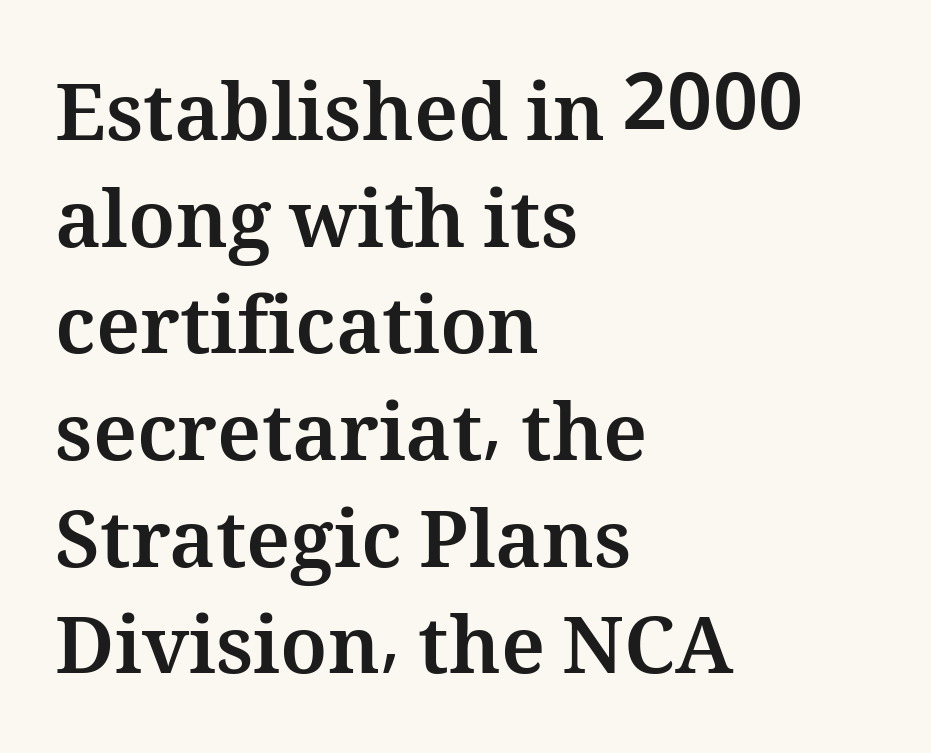
In terms of leading, this rendering sits right in the middle. You could call the tracking neutral — neither tight nor loose. You could not count columns in this text — the font is proportionally spaced. Does the weight exceed regular? Yes, all the way to bold.
